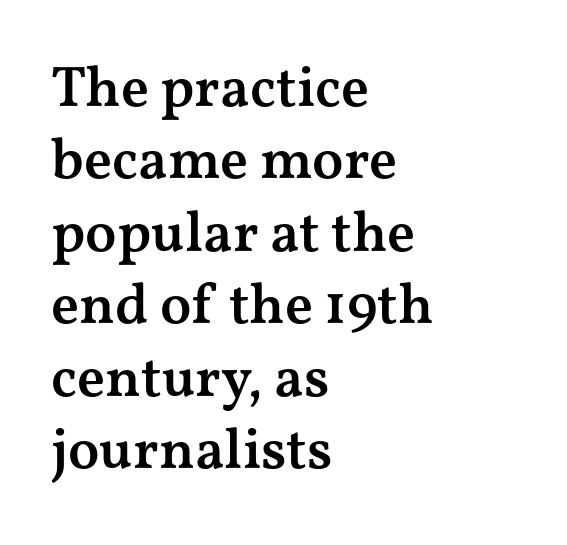
{"serif": "yes", "italic": "no", "bold": "semi", "weight": "semibold", "width": "wide", "stroke_contrast": "medium", "x_height": "medium", "monospaced": "no", "underline": "no", "align": "left", "line_spacing": "normal", "line_spacing_ratio": 1.27, "letter_spacing": "normal", "letter_spacing_em": 0.0, "glyph_px": 57}
